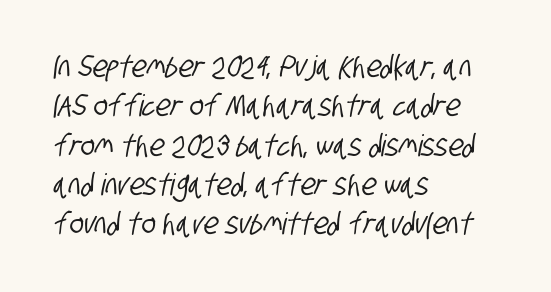
Is the letter spacing exaggerated? No — it looks like the ordinary default. Character widths vary here, with narrow letters taking less room than wide ones. Underline: absent. Compared with typical paragraphs, the rows here are spaced about the same. The type family on display is of the sans-serif kind. Horizontal alignment here is leftward, the default for most running prose.
